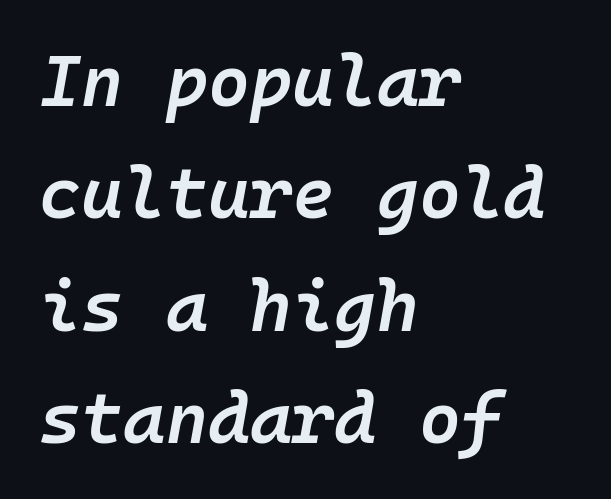
Caption: multi-line text, flush left, ragged right. Bold? Not quite — semibold, heavier than regular but stopping short. The string is rendered with underlining switched off. The passage shown leans; its letterforms are oblique. Every character here occupies the same horizontal width, giving the sample a typewriter-like rhythm. The letters sit at their default tracking, neither squeezed nor spread.
